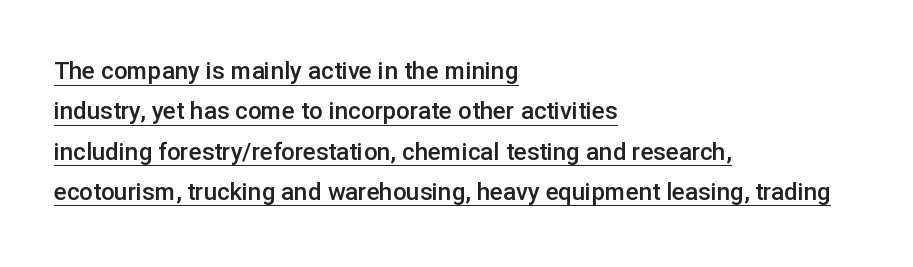
The image shows 24 px text type, upright; set left-aligned, normal line spacing (1.68x), normal letter spacing, underlined.
